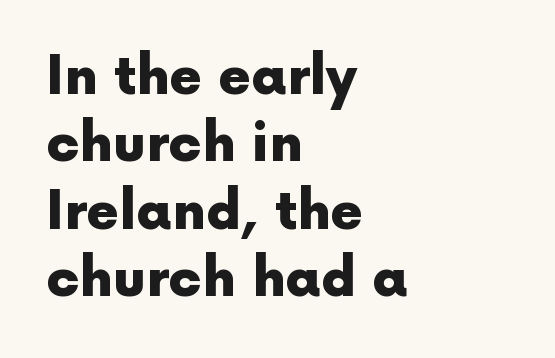
The image shows 53 px heavy sans-serif type, upright; set left-aligned, normal line spacing (1.27x), normal letter spacing, not underlined; a medium x-height.
